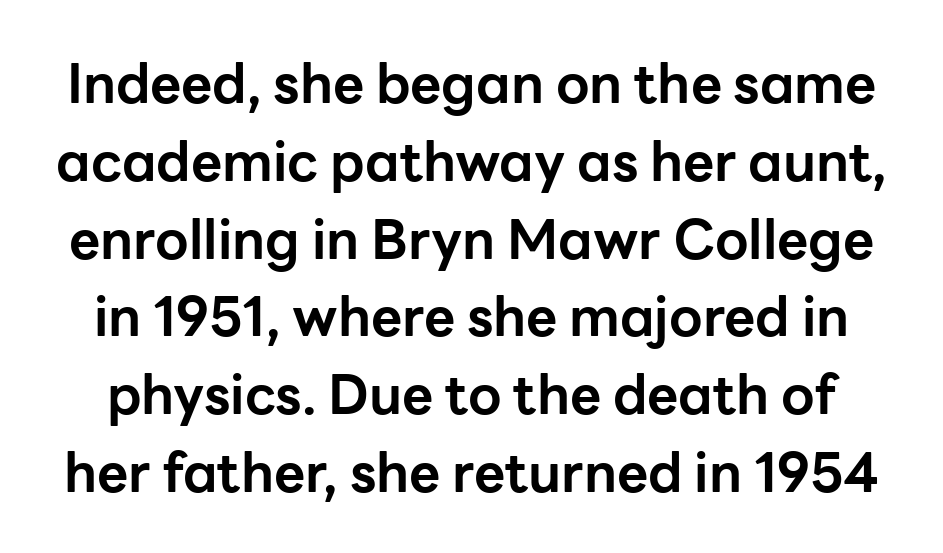
Q: Is the text bold? A: Yes.
Q: Is the text italic (slanted)? A: No, it is upright.
Q: Is the typeface a serif or a sans-serif typeface? A: Sans-serif.
Q: Is the text underlined? A: No.
Q: Is the spacing between letters normal or unusually wide? A: Normal.
Q: Is the spacing between lines tight, normal or loose? A: Normal.
Q: Width (condensed, normal, or wide)? A: Normal.
Q: Stroke contrast? A: Low.
Q: x-height? A: Medium.
Q: Monospaced? A: No.
